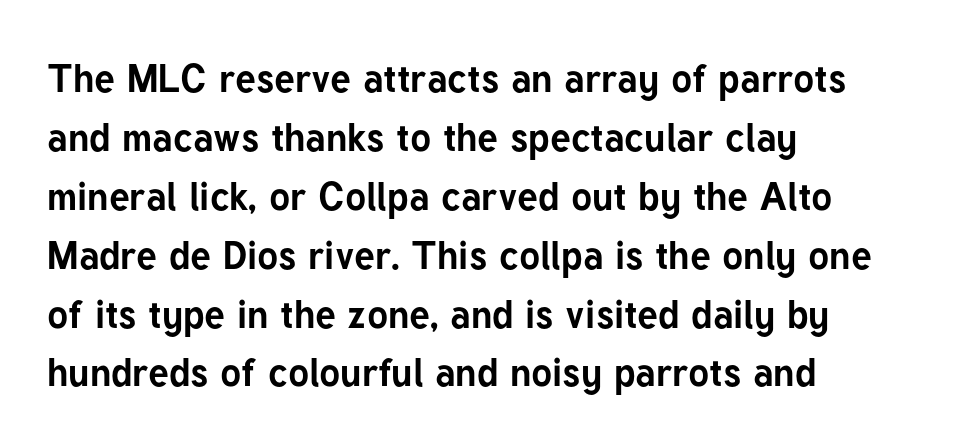
Vertical strokes here are truly vertical. Words float on clear page, feet unadorned. A typesetter would call this proportional, since set widths differ per character. Successive baselines arrive at the customary interval.
